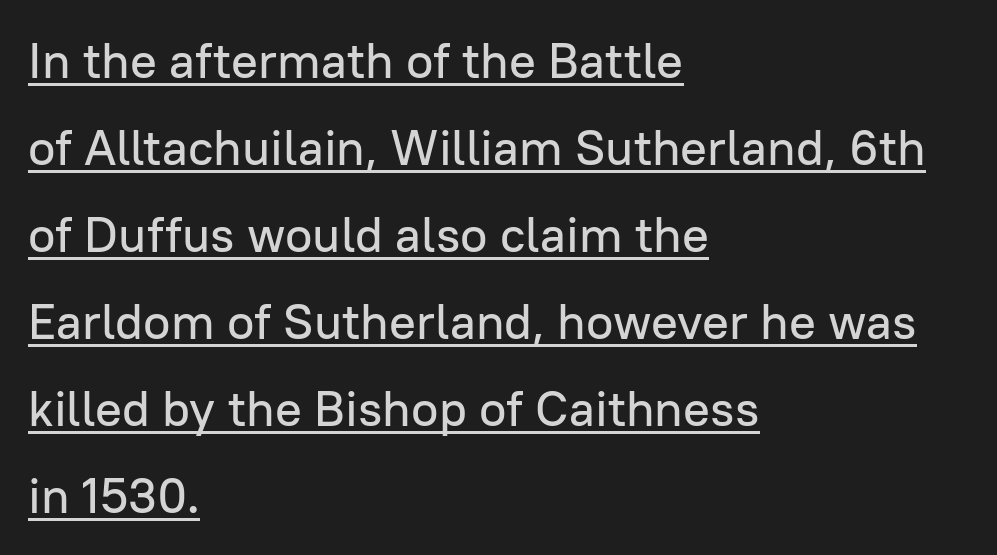
{"serif": "no", "italic": "no", "width": "normal", "stroke_contrast": "low", "x_height": "medium", "monospaced": "no", "underline": "yes", "align": "left", "line_spacing_ratio": 1.74, "letter_spacing": "normal", "letter_spacing_em": 0.0, "glyph_px": 50}
